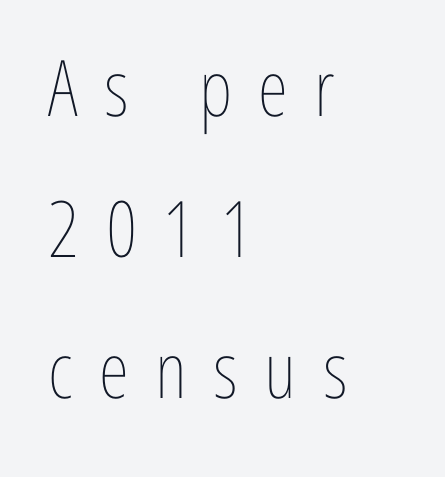
The image shows 78 px thin, condensed type, upright; set left-aligned, line spacing 1.81x, unusually wide letter spacing (+0.34 em), not underlined; low stroke contrast and a medium x-height.
